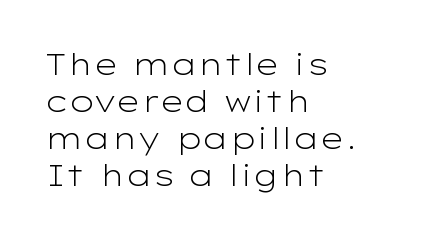
{"serif": "no", "italic": "no", "bold": "no", "weight": "light", "width": "wide", "stroke_contrast": "low", "x_height": "medium", "monospaced": "no", "underline": "no", "align": "left", "line_spacing_ratio": 1.23, "letter_spacing": "normal", "letter_spacing_em": 0.0, "glyph_px": 30}
